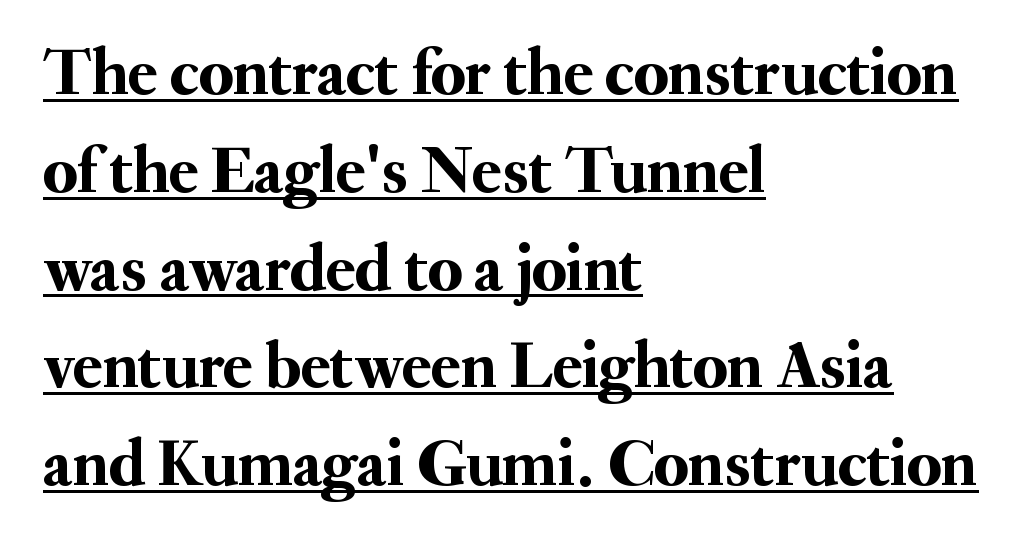
{"serif": "yes", "italic": "no", "width": "normal", "stroke_contrast": "medium", "x_height": "small", "monospaced": "no", "underline": "yes", "align": "left", "line_spacing": "normal", "line_spacing_ratio": 1.46, "letter_spacing": "normal", "letter_spacing_em": 0.0, "glyph_px": 67}
